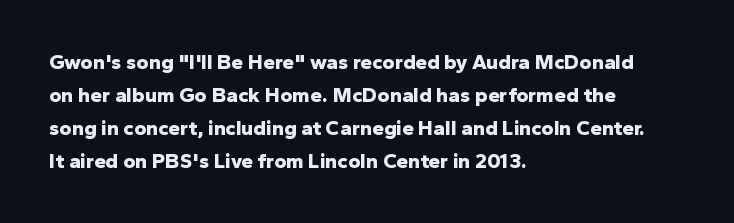
{"italic": "no", "bold": "yes", "underline": "no", "align": "left", "line_spacing": "normal", "line_spacing_ratio": 1.57, "letter_spacing": "normal", "letter_spacing_em": 0.0, "glyph_px": 21}
